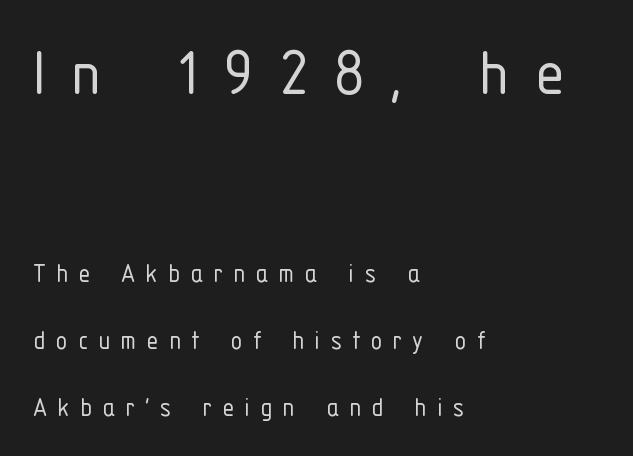
Note: larger setting up top, smaller setting below. A typesetter would label this face a sans. Widely set lines give the paragraph a tall, airy silhouette. Do the letters lean? They stand straight.
